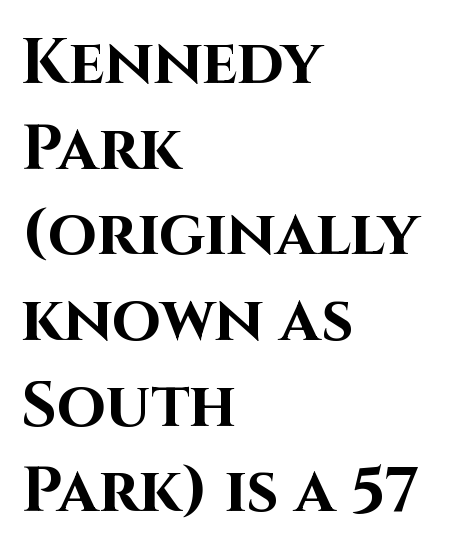
The image shows 63 px bold sans-serif type, upright; set left-aligned, normal line spacing (1.36x), normal letter spacing, not underlined; high stroke contrast and a large x-height.
